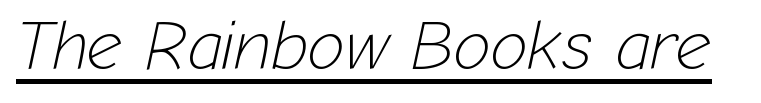
The image shows 70 px light type, italic (leaning right); set normal letter spacing, underlined; low stroke contrast and a medium x-height.
